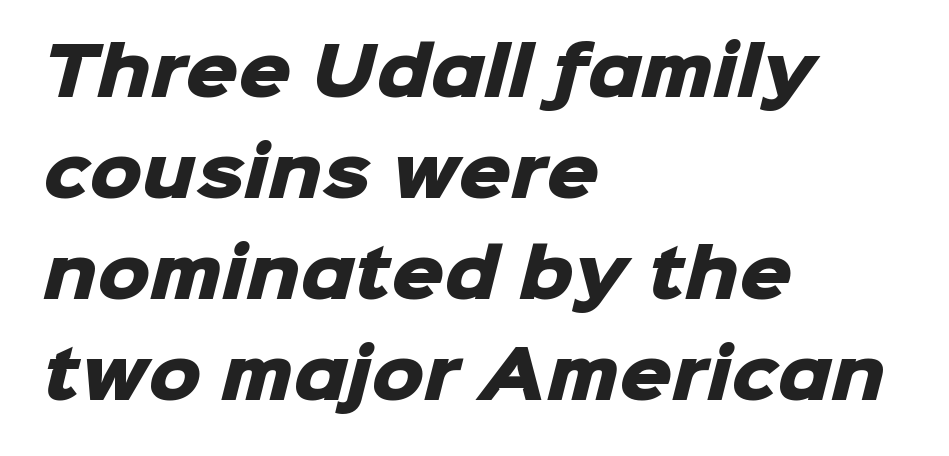
Unlike a traditional serif, this face leaves its strokes unadorned. A typesetter would call this zero additional tracking. Caption: multi-line text, flush left, ragged right. Strong, thick strokes mark this as bold type.
